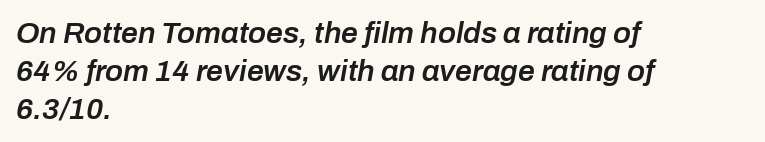
Q: Is the text bold? A: Semi-bold.
Q: Is the text italic (slanted)? A: Yes, it leans right by about 10 degrees.
Q: Is the text underlined? A: No.
Q: How is the paragraph aligned? A: Left-aligned.
Q: Is the spacing between letters normal or unusually wide? A: Normal.
Q: Is the spacing between lines tight, normal or loose? A: Normal.
Q: Width (condensed, normal, or wide)? A: Normal.
Q: Stroke contrast? A: Low.
Q: x-height? A: Medium.
Q: Monospaced? A: No.
